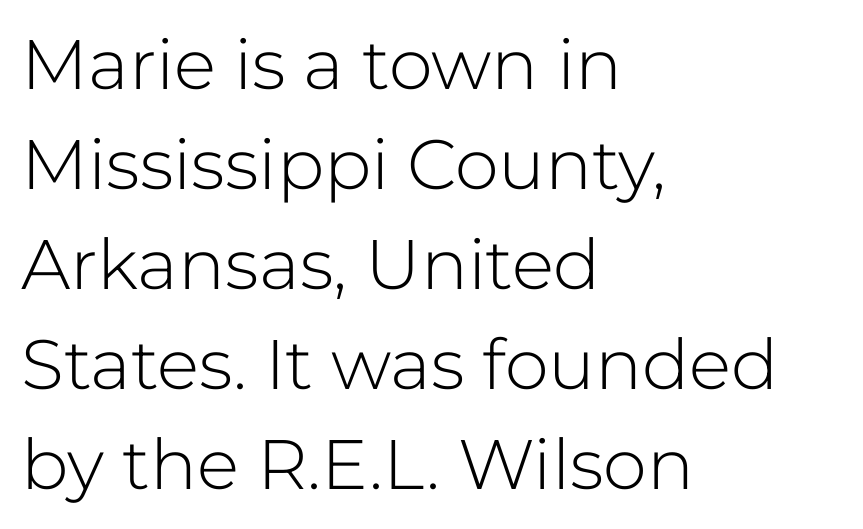
The image shows 70 px light sans-serif type, upright; set left-aligned, normal line spacing (1.43x), normal letter spacing, not underlined; low stroke contrast and a medium x-height.
